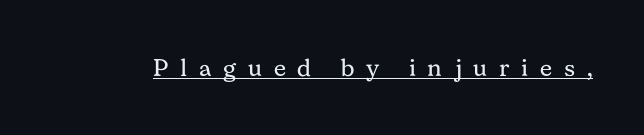
Rendered with straight, roman letterforms. You can see a thin bar hugging the bottom of the glyphs. Is this a heavy cut? Hardly; it is regular or lighter. Honestly, the letter spacing is so wide it's the main thing you notice.
